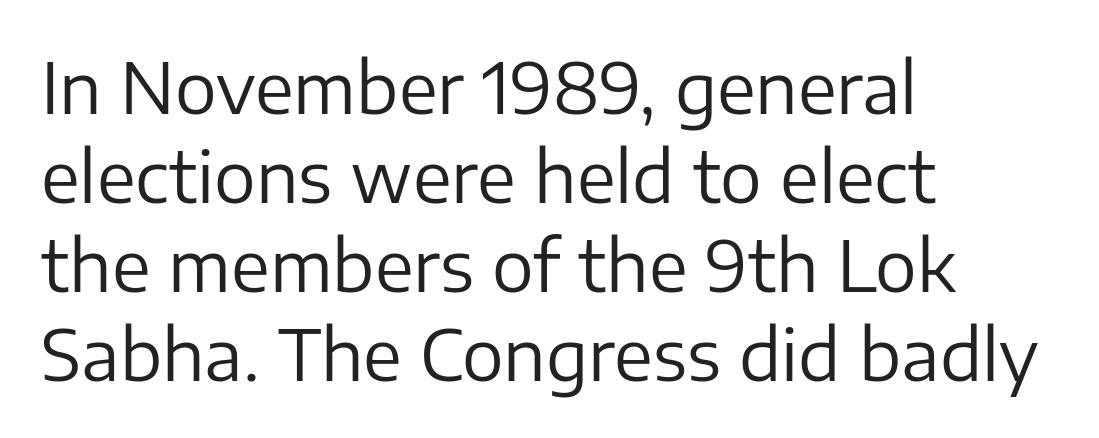
The image shows 70 px regular-weight sans-serif type, upright; set left-aligned, normal line spacing (1.27x), normal letter spacing, not underlined; low stroke contrast and a medium x-height.
